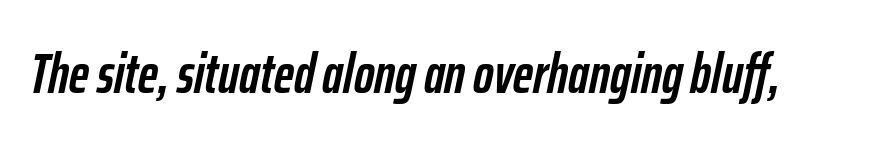
{"italic": "yes", "lean": "right", "slant_degrees": 12, "bold": "yes", "weight": "semibold", "width": "condensed", "stroke_contrast": "low", "x_height": "medium", "monospaced": "no", "underline": "no", "letter_spacing": "normal", "letter_spacing_em": 0.0, "glyph_px": 55}
